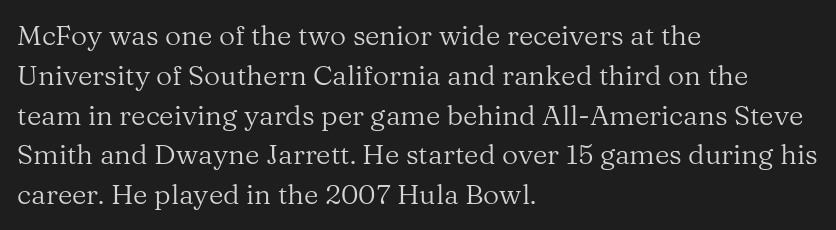
{"serif": "yes", "italic": "no", "bold": "no", "weight": "regular", "width": "normal", "stroke_contrast": "medium", "x_height": "medium", "monospaced": "no", "underline": "no", "align": "left", "line_spacing": "normal", "line_spacing_ratio": 1.42, "letter_spacing": "normal", "letter_spacing_em": 0.0, "glyph_px": 28}
